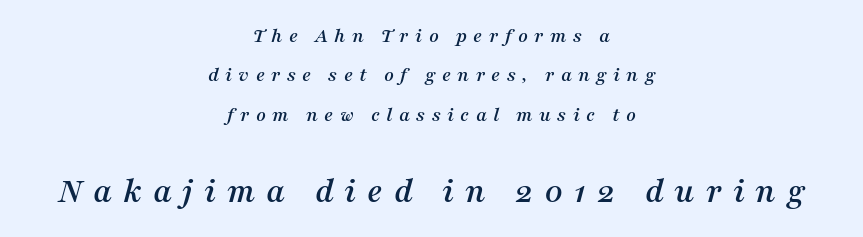
{"serif": "yes", "italic": "yes", "lean": "right", "slant_degrees": 16, "width": "normal", "stroke_contrast": "medium", "x_height": "medium", "monospaced": "no", "underline": "no", "align": "center", "line_spacing_ratio": 1.87, "letter_spacing": "wide", "letter_spacing_em": 0.3, "larger_block": "second", "size_ratio": 1.71, "glyph_px": 36}
